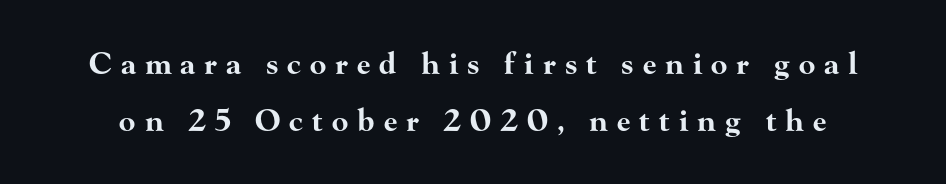
Q: Is the text bold? A: Yes.
Q: Is the text italic (slanted)? A: No, it is upright.
Q: Is the typeface a serif or a sans-serif typeface? A: Serif.
Q: Is the text underlined? A: No.
Q: Is the spacing between letters normal or unusually wide? A: Unusually wide.
Q: Is the spacing between lines tight, normal or loose? A: Loose.
Q: Width (condensed, normal, or wide)? A: Wide.
Q: Stroke contrast? A: High.
Q: x-height? A: Small.
Q: Monospaced? A: No.
